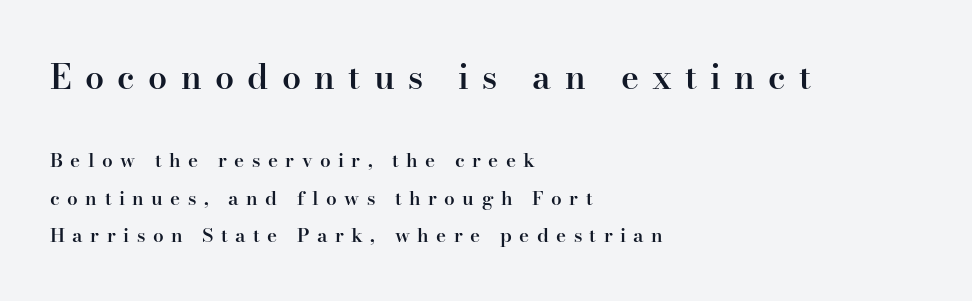
This is the in-between weight designers call semibold or demi. The type sits square on the baseline with zero lean. Bigger letters appear in the top chunk; the bottom chunk is reduced. The letters are spread apart with noticeably loose tracking.
